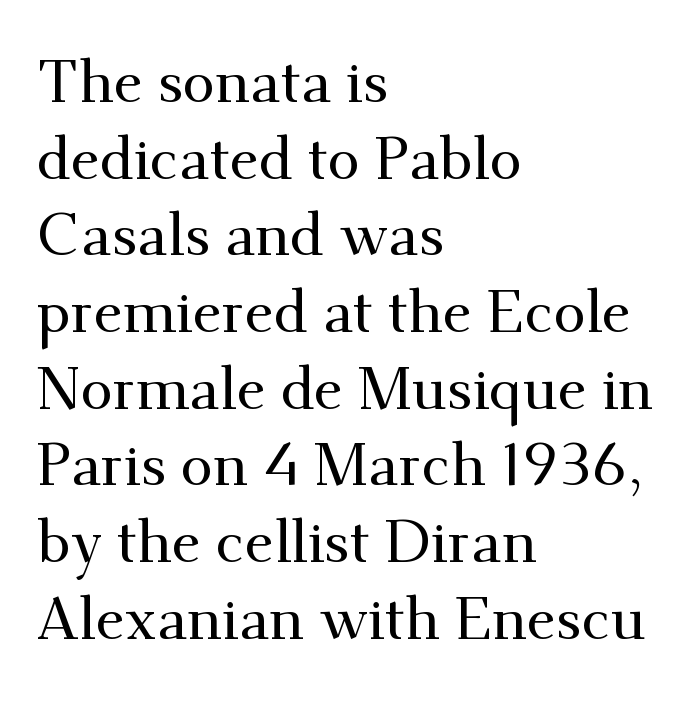
The image shows 59 px serif type, upright; set left-aligned, normal line spacing (1.3x), normal letter spacing, not underlined; medium stroke contrast and a small x-height.
